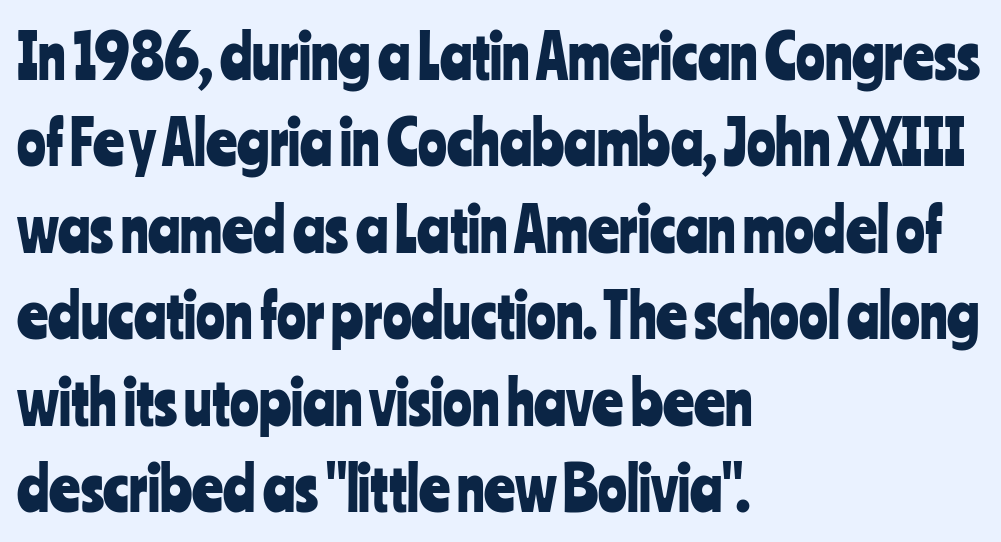
The image shows 60 px condensed sans-serif type, upright; set left-aligned, normal line spacing (1.44x), normal letter spacing, not underlined; low stroke contrast and a medium x-height.
